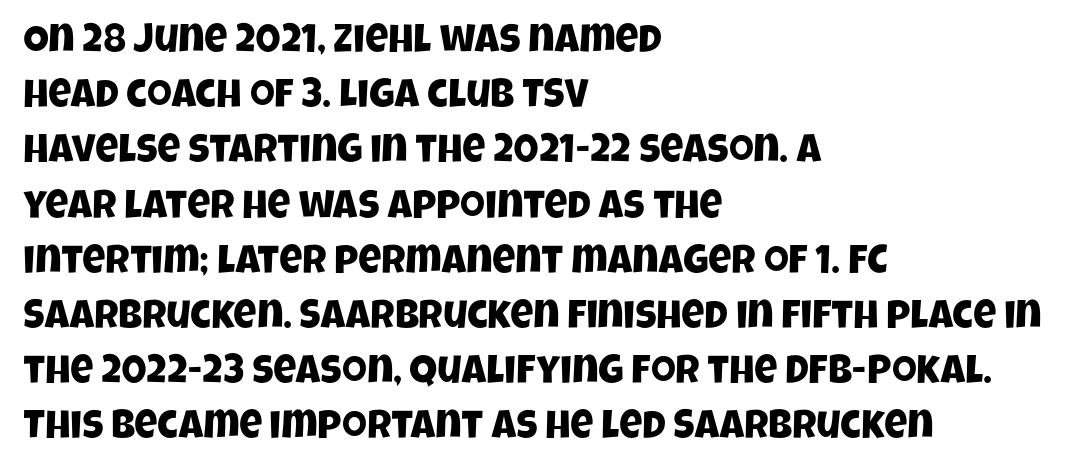
{"serif": "no", "width": "condensed", "stroke_contrast": "low", "x_height": "large", "monospaced": "no", "underline": "no", "align": "left", "line_spacing": "normal", "line_spacing_ratio": 1.38, "letter_spacing": "normal", "letter_spacing_em": 0.0, "glyph_px": 40}
